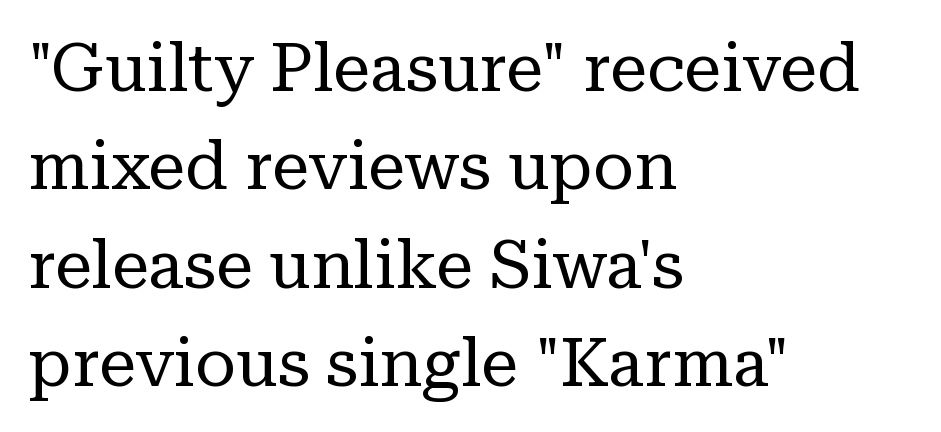
Q: Is the text bold? A: No.
Q: Is the text italic (slanted)? A: No, it is upright.
Q: Is the typeface a serif or a sans-serif typeface? A: Serif.
Q: Is the text underlined? A: No.
Q: How is the paragraph aligned? A: Left-aligned.
Q: Is the spacing between letters normal or unusually wide? A: Normal.
Q: Is the spacing between lines tight, normal or loose? A: Normal.
Q: Width (condensed, normal, or wide)? A: Normal.
Q: Stroke contrast? A: Low.
Q: x-height? A: Medium.
Q: Monospaced? A: No.
